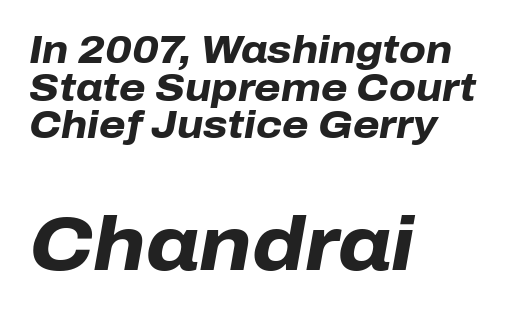
The image shows 76 px heavy type, italic (leaning right); set left-aligned, tight line spacing (0.99x), normal letter spacing, not underlined; the second (bottom) block is 2.0x larger; low stroke contrast and a medium x-height.
